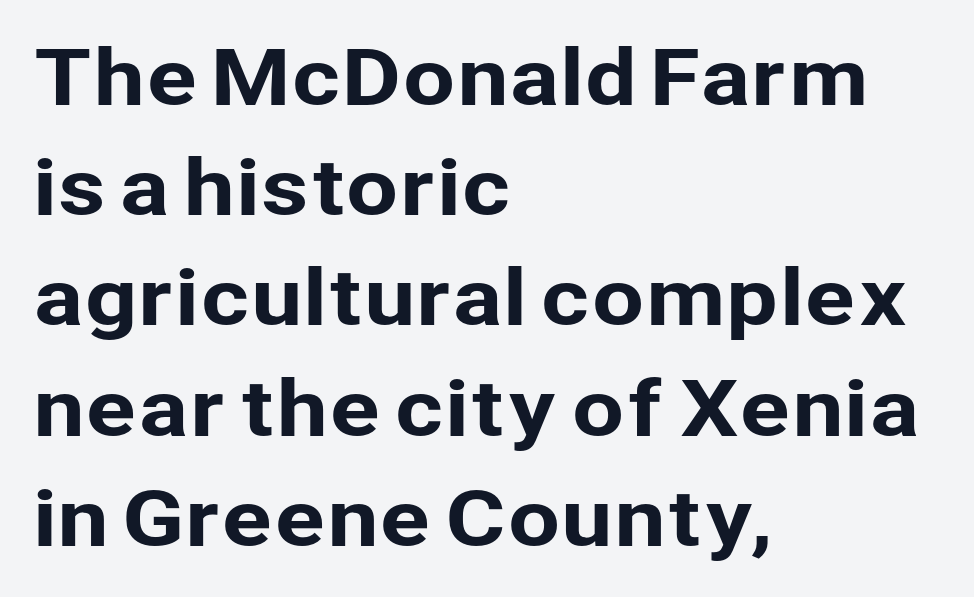
The image shows 76 px sans-serif type, upright; set left-aligned, normal line spacing (1.45x), normal letter spacing, not underlined; low stroke contrast and a medium x-height.
